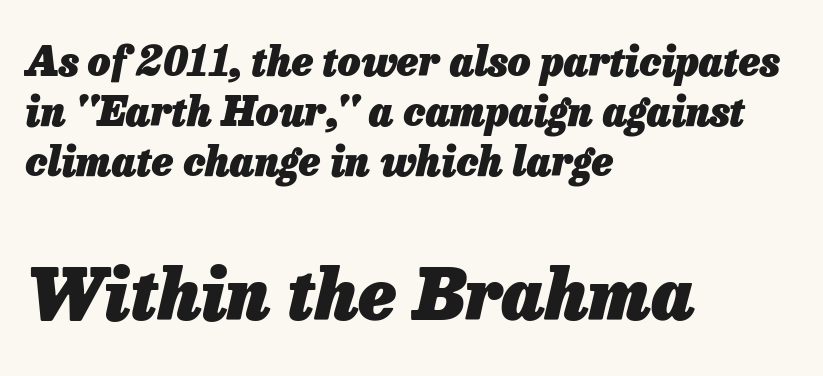
The image shows 70 px heavy type, italic (leaning right); set left-aligned, normal line spacing (1.25x), normal letter spacing, not underlined; the second (bottom) block is 1.75x larger; low stroke contrast and a medium x-height.
